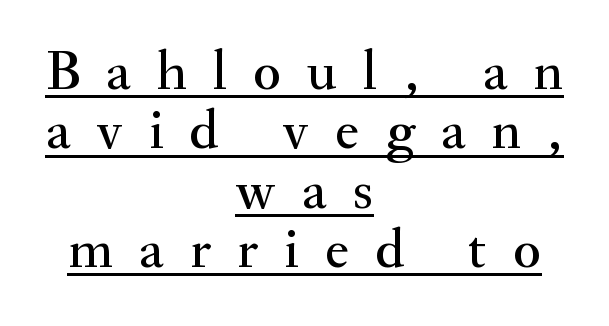
{"serif": "yes", "italic": "no", "width": "normal", "stroke_contrast": "medium", "x_height": "small", "monospaced": "no", "underline": "yes", "align": "center", "line_spacing": "tight", "line_spacing_ratio": 1.04, "letter_spacing": "wide", "letter_spacing_em": 0.46, "glyph_px": 57}
